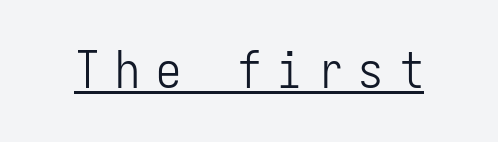
Q: Is the text bold? A: No.
Q: Is the text italic (slanted)? A: No, it is upright.
Q: Is the typeface a serif or a sans-serif typeface? A: Sans-serif.
Q: Is the text underlined? A: Yes.
Q: Is the spacing between letters normal or unusually wide? A: Unusually wide.
Q: Width (condensed, normal, or wide)? A: Condensed.
Q: Stroke contrast? A: Low.
Q: x-height? A: Medium.
Q: Monospaced? A: Yes.
